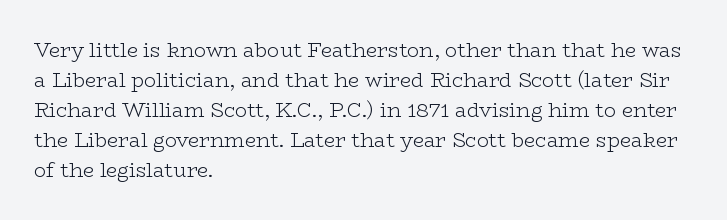
The face looks like a standard text weight, possibly lighter. A normal amount of white space separates one row of letters from the next. Line beginnings align vertically; line endings do not. The horizontal fit of the characters is conventional and even. The passage shown is not underscored anywhere.
